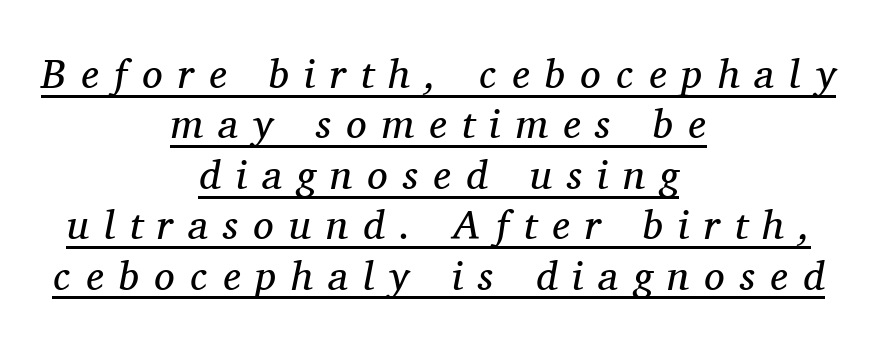
{"serif": "yes", "italic": "yes", "lean": "right", "slant_degrees": 11, "bold": "no", "weight": "regular", "width": "normal", "stroke_contrast": "medium", "x_height": "medium", "monospaced": "no", "underline": "yes", "align": "center", "line_spacing_ratio": 1.23, "letter_spacing": "wide", "letter_spacing_em": 0.37, "glyph_px": 41}
